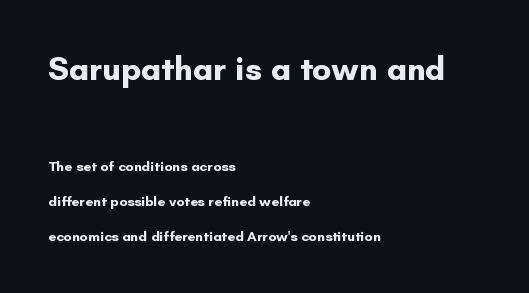
Horizontal bands of white between lines are thick stripes. Note the varied advance widths — an 'i' is clearly narrower than an 'm'. Inter-character spacing is left at the font's built-in metrics. Decoration check: the copy has no underline. The strokes are fattened all the way to bold.
